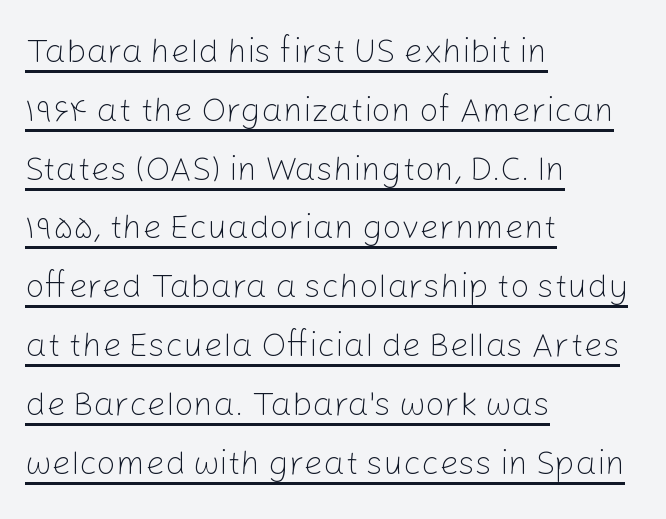
The rendering uses natural spacing where letterforms have individual widths. Like a heading marked for emphasis, these lines bear an underscore. Classification — sans serif. In terms of letterspacing, this is plain default setting. Short and long lines alike share a common starting point at left. Ascenders rise straight up at ninety degrees.
